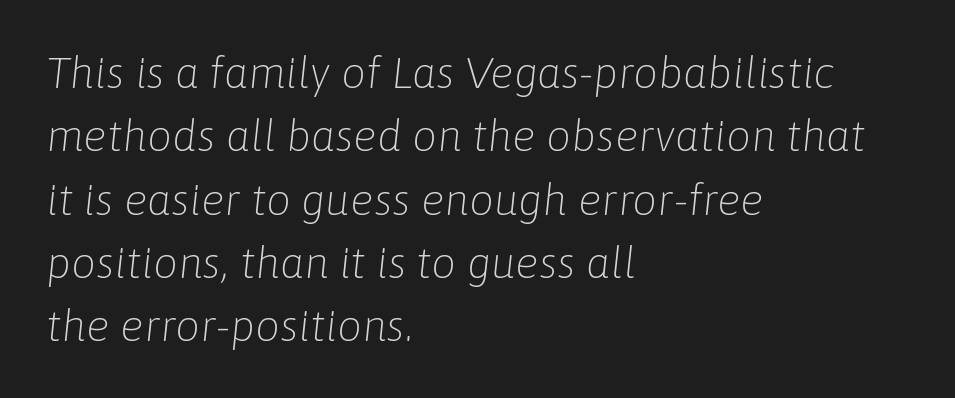
Alignment: flush left. One glance says typical: line gaps are just what's usual. The foot of each line stays bare and open. Slanted lettering throughout.
